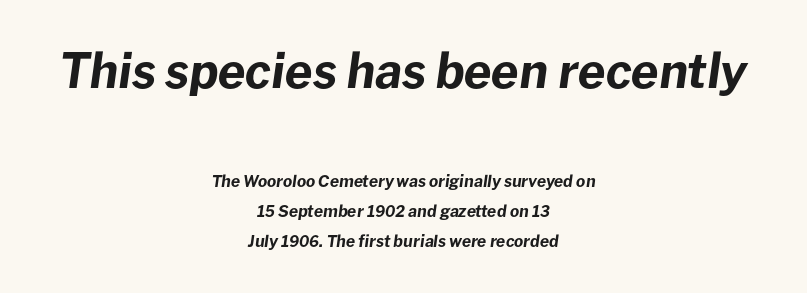
{"italic": "yes", "lean": "right", "slant_degrees": 8, "bold": "yes", "weight": "bold", "width": "normal", "stroke_contrast": "low", "x_height": "medium", "monospaced": "no", "underline": "no", "align": "center", "line_spacing": "loose", "line_spacing_ratio": 1.9, "letter_spacing": "normal", "letter_spacing_em": 0.0, "larger_block": "first", "size_ratio": 3.0, "glyph_px": 48}
